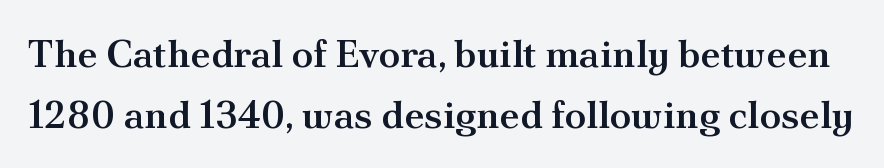
The image shows 39 px semibold serif type, upright; set normal line spacing (1.56x), normal letter spacing, not underlined; medium stroke contrast and a small x-height.
